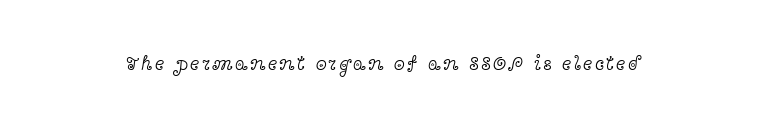
{"italic": "no", "bold": "no", "underline": "no", "glyph_px": 20}
